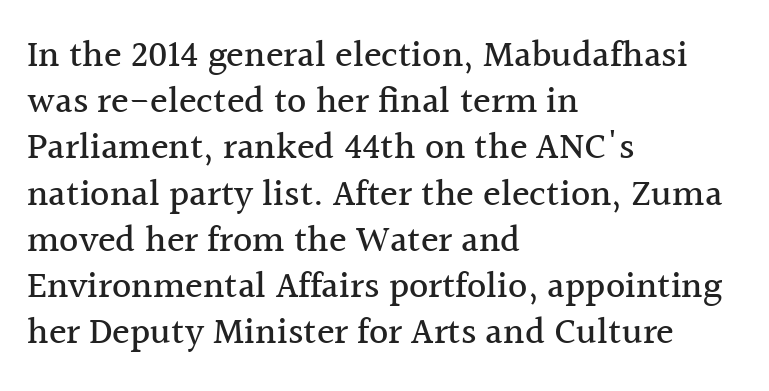
Q: Is the text italic (slanted)? A: No, it is upright.
Q: Is the typeface a serif or a sans-serif typeface? A: Serif.
Q: Is the text underlined? A: No.
Q: How is the paragraph aligned? A: Left-aligned.
Q: Is the spacing between letters normal or unusually wide? A: Normal.
Q: Is the spacing between lines tight, normal or loose? A: Normal.
Q: Width (condensed, normal, or wide)? A: Normal.
Q: x-height? A: Medium.
Q: Monospaced? A: No.
